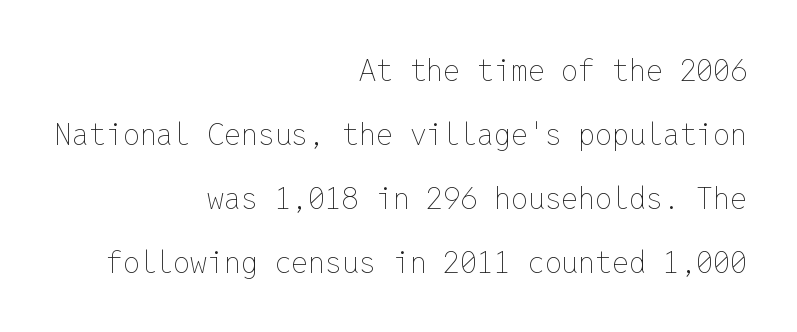
The image shows 30 px thin type, upright, monospaced; set right-aligned, loose line spacing (2.13x), normal letter spacing, not underlined; low stroke contrast and a medium x-height.
